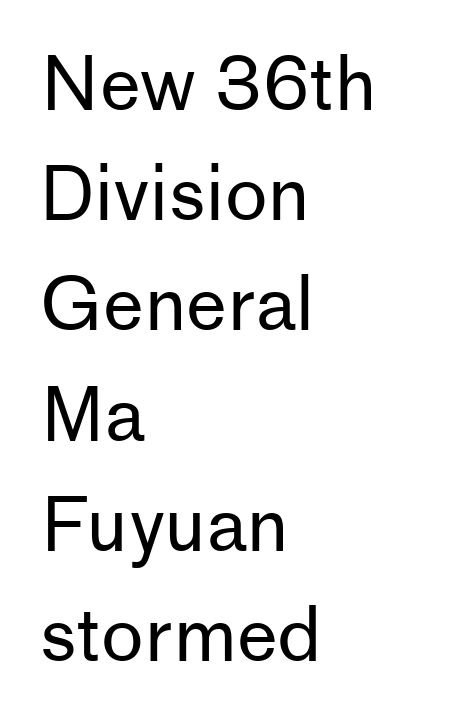
Is this a fixed-width face? No — the glyphs have proportional, varying widths. This rendering features lettering with no underline. Where is the straight margin? On the left. Vertical spacing — default. A sans-serif font was chosen for this passage. Do the letters lean? They stand straight.
